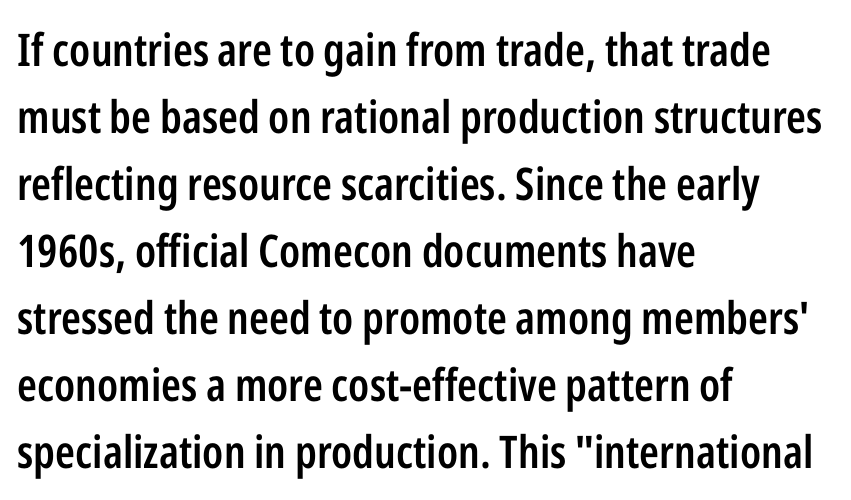
Q: Is the text bold? A: Semi-bold.
Q: Is the text italic (slanted)? A: No, it is upright.
Q: Is the typeface a serif or a sans-serif typeface? A: Sans-serif.
Q: Is the text underlined? A: No.
Q: How is the paragraph aligned? A: Left-aligned.
Q: Is the spacing between letters normal or unusually wide? A: Normal.
Q: Is the spacing between lines tight, normal or loose? A: Normal.
Q: Width (condensed, normal, or wide)? A: Condensed.
Q: Stroke contrast? A: Low.
Q: x-height? A: Medium.
Q: Monospaced? A: No.
